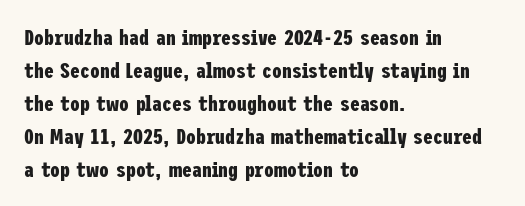
{"italic": "no", "bold": "yes", "underline": "no", "align": "left", "line_spacing": "normal", "line_spacing_ratio": 1.5, "letter_spacing": "normal", "letter_spacing_em": 0.0, "glyph_px": 22}
